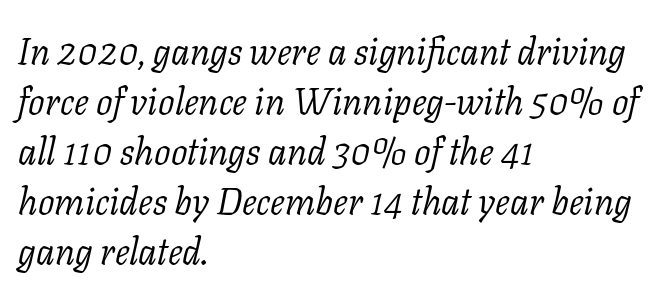
{"serif": "yes", "italic": "yes", "lean": "right", "slant_degrees": 11, "bold": "no", "weight": "light", "width": "normal", "stroke_contrast": "low", "x_height": "medium", "monospaced": "no", "underline": "no", "align": "left", "line_spacing": "normal", "line_spacing_ratio": 1.35, "letter_spacing": "normal", "letter_spacing_em": 0.0, "glyph_px": 37}
